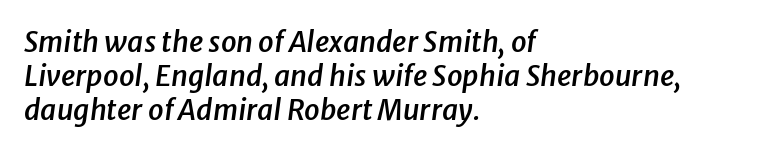
Q: Is the text bold? A: Semi-bold.
Q: Is the text italic (slanted)? A: Yes, it leans right by about 8 degrees.
Q: Is the text underlined? A: No.
Q: How is the paragraph aligned? A: Left-aligned.
Q: Is the spacing between letters normal or unusually wide? A: Normal.
Q: Width (condensed, normal, or wide)? A: Normal.
Q: Stroke contrast? A: Low.
Q: x-height? A: Medium.
Q: Monospaced? A: No.
